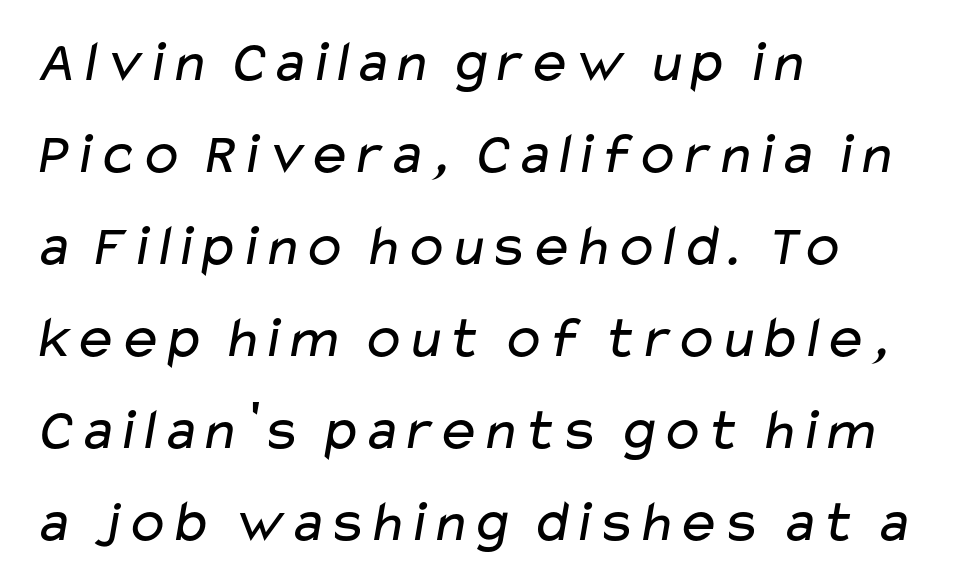
Q: Is the text bold? A: No.
Q: Is the typeface a serif or a sans-serif typeface? A: Sans-serif.
Q: Is the text underlined? A: No.
Q: How is the paragraph aligned? A: Left-aligned.
Q: Is the spacing between letters normal or unusually wide? A: Normal.
Q: Is the spacing between lines tight, normal or loose? A: Normal.
Q: Width (condensed, normal, or wide)? A: Wide.
Q: Stroke contrast? A: Low.
Q: x-height? A: Medium.
Q: Monospaced? A: No.
